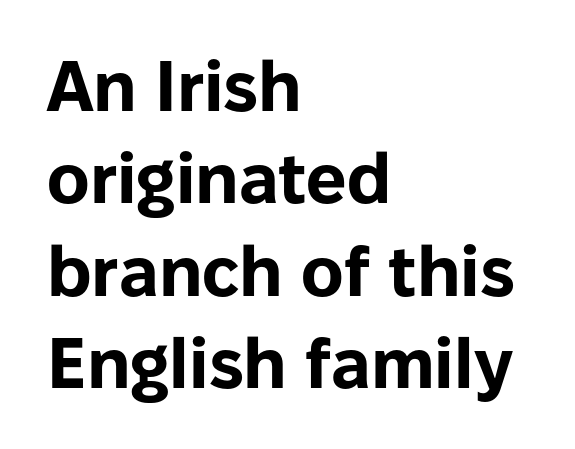
{"serif": "no", "italic": "no", "bold": "yes", "weight": "bold", "width": "normal", "stroke_contrast": "low", "x_height": "medium", "monospaced": "no", "underline": "no", "align": "left", "line_spacing": "normal", "line_spacing_ratio": 1.3, "letter_spacing": "normal", "letter_spacing_em": 0.0, "glyph_px": 71}
